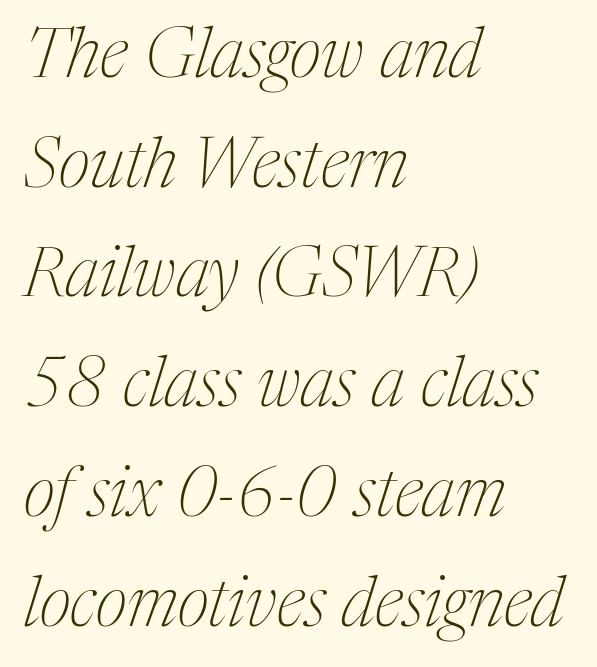
Q: Is the text bold? A: No.
Q: Is the text italic (slanted)? A: Yes, it leans right by about 17 degrees.
Q: Is the typeface a serif or a sans-serif typeface? A: Serif.
Q: Is the text underlined? A: No.
Q: How is the paragraph aligned? A: Left-aligned.
Q: Is the spacing between letters normal or unusually wide? A: Normal.
Q: Is the spacing between lines tight, normal or loose? A: Normal.
Q: Width (condensed, normal, or wide)? A: Condensed.
Q: Stroke contrast? A: Medium.
Q: x-height? A: Medium.
Q: Monospaced? A: No.
